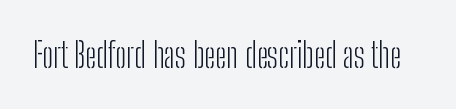
The image shows 35 px light, condensed sans-serif type, upright; set normal letter spacing, not underlined; low stroke contrast and a medium x-height.
